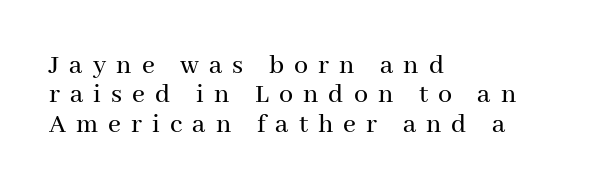
The image shows 28 px serif type, upright; set left-aligned, tight line spacing (1.05x), unusually wide letter spacing (+0.36 em), not underlined; medium stroke contrast and a medium x-height.
